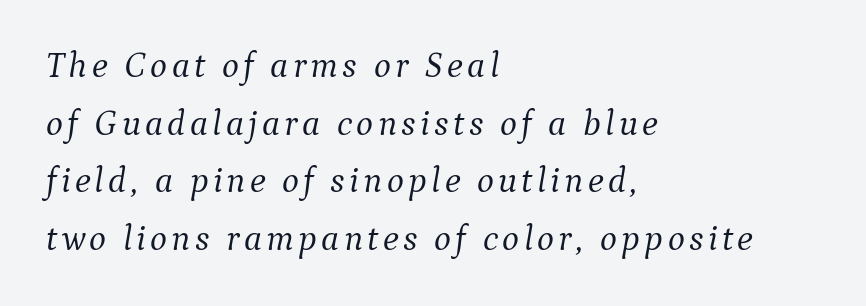
This sample uses a serif face. You can tell it's italic because the verticals aren't actually vertical. Left-aligned paragraph, ragged on the right. The specimen omits any rule beneath the text block's lines. Do the characters align in a grid? No, the font is proportional.
